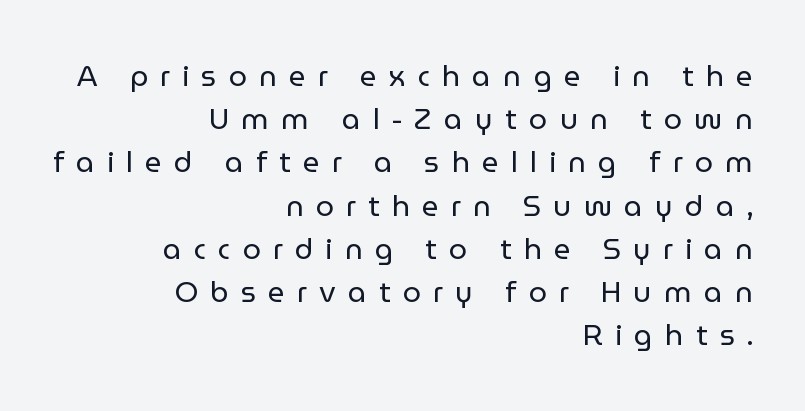
This rendering features lettering with no underline. Every character sits straight up, as roman type does. Line endings align vertically; line beginnings do not. Here the designer chose a conventional face with non-uniform glyph widths. The letters look calm and open, with moderate or lighter stems. Spacing between characters has been opened up far beyond the box default.
